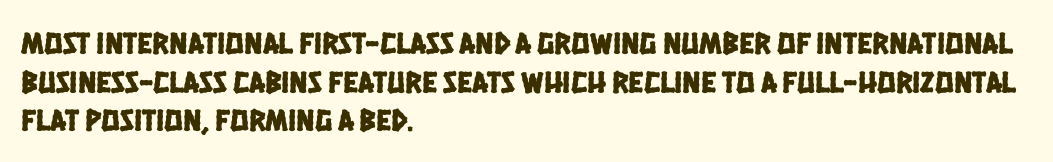
Q: Is the typeface a serif or a sans-serif typeface? A: Sans-serif.
Q: Is the text underlined? A: No.
Q: How is the paragraph aligned? A: Left-aligned.
Q: Is the spacing between letters normal or unusually wide? A: Normal.
Q: Is the spacing between lines tight, normal or loose? A: Normal.
Q: Width (condensed, normal, or wide)? A: Condensed.
Q: Stroke contrast? A: Low.
Q: x-height? A: Large.
Q: Monospaced? A: No.
